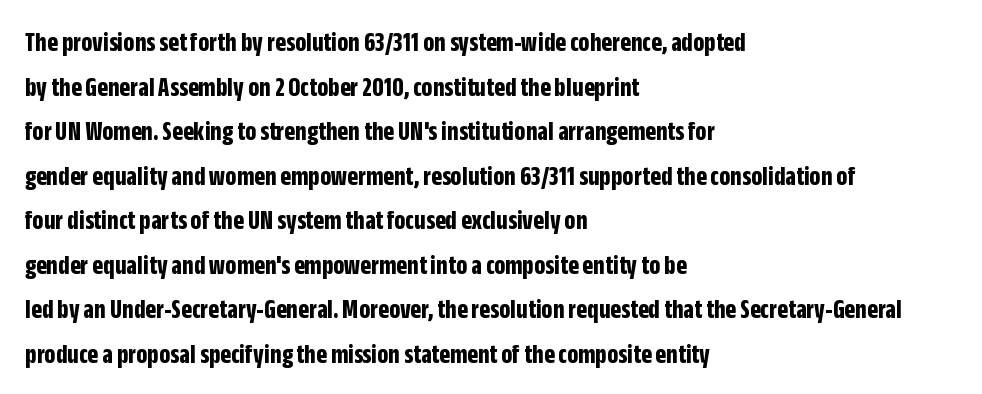
Teacher's note: observe the even left margin — that is flush-left alignment. Spacing between characters is what you'd get straight out of the box. In terms of weight, the rendering is a true, heavy bold. Here the designer chose a conventional face with non-uniform glyph widths.
